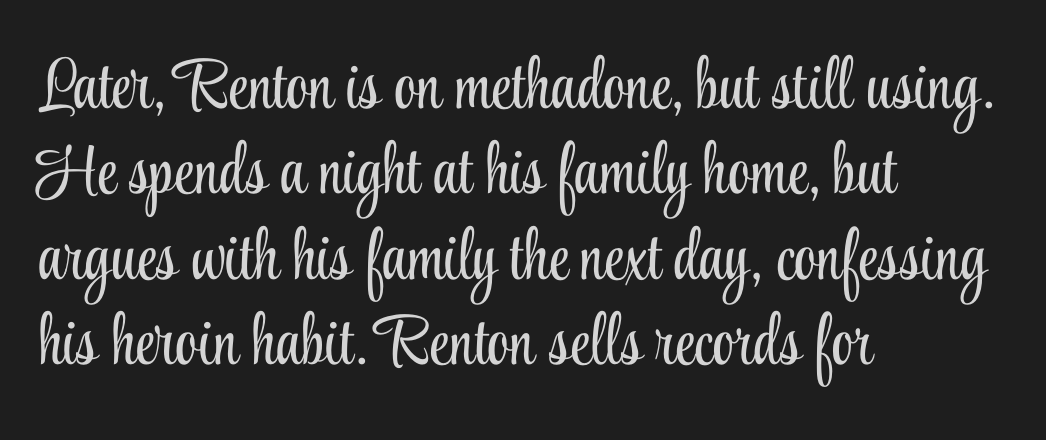
Q: Is the text bold? A: No.
Q: Is the text italic (slanted)? A: Yes.
Q: Is the typeface a serif or a sans-serif typeface? A: Serif.
Q: Is the text underlined? A: No.
Q: How is the paragraph aligned? A: Left-aligned.
Q: Is the spacing between letters normal or unusually wide? A: Normal.
Q: Width (condensed, normal, or wide)? A: Condensed.
Q: Stroke contrast? A: Low.
Q: x-height? A: Small.
Q: Monospaced? A: No.
